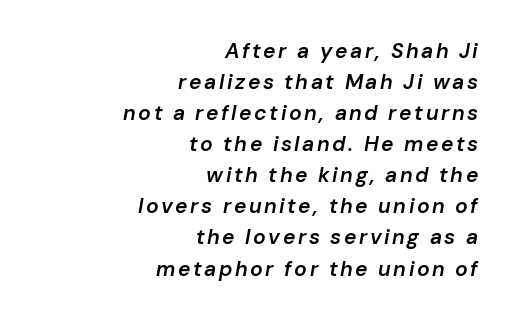
{"italic": "yes", "lean": "right", "slant_degrees": 10, "bold": "semi", "underline": "no", "align": "right", "line_spacing": "normal", "line_spacing_ratio": 1.48, "glyph_px": 21}
